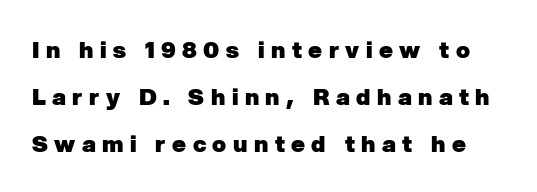
The image shows 23 px bold type; set loose line spacing (2.04x), unusually wide letter spacing (+0.28 em), not underlined.
